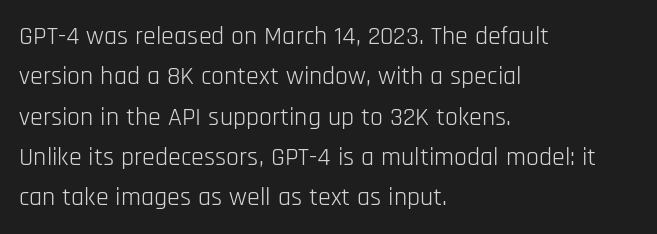
{"italic": "no", "bold": "no", "underline": "no", "align": "left", "line_spacing": "normal", "line_spacing_ratio": 1.55, "letter_spacing": "normal", "letter_spacing_em": 0.0, "glyph_px": 26}
